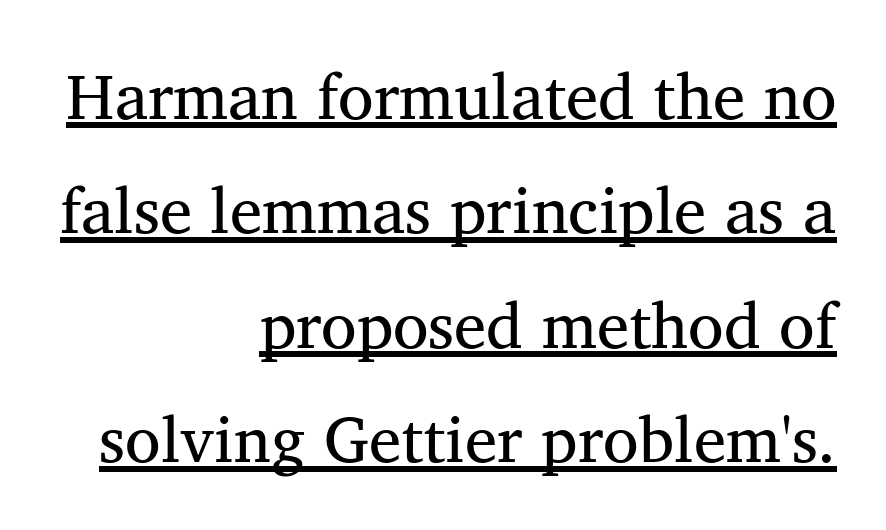
{"serif": "yes", "bold": "no", "weight": "regular", "width": "normal", "stroke_contrast": "medium", "x_height": "medium", "monospaced": "no", "underline": "yes", "align": "right", "line_spacing_ratio": 1.76, "letter_spacing": "normal", "letter_spacing_em": 0.0, "glyph_px": 65}
